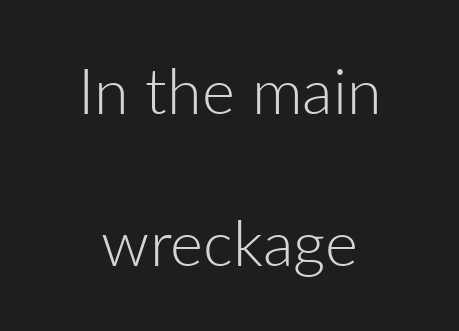
The image shows 63 px light sans-serif type, upright; set loose line spacing (2.41x), normal letter spacing, not underlined; low stroke contrast and a medium x-height.
